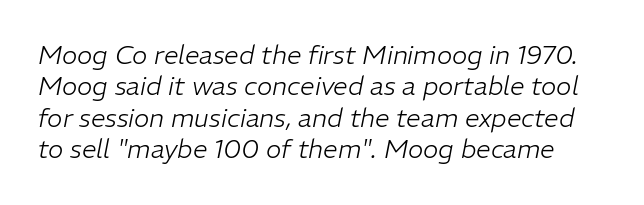
{"italic": "yes", "lean": "right", "slant_degrees": 11, "bold": "no", "underline": "no", "line_spacing_ratio": 1.21, "letter_spacing": "normal", "letter_spacing_em": 0.0, "glyph_px": 26}
